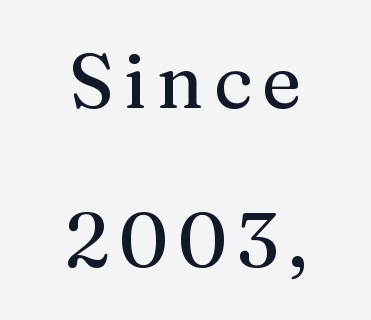
{"serif": "yes", "italic": "no", "width": "normal", "stroke_contrast": "medium", "x_height": "medium", "monospaced": "no", "underline": "no", "align": "center", "line_spacing": "loose", "line_spacing_ratio": 2.09, "glyph_px": 76}
